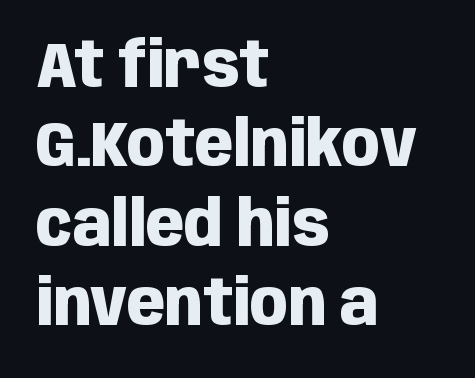
Q: Is the text bold? A: Yes.
Q: Is the text italic (slanted)? A: No, it is upright.
Q: Is the typeface a serif or a sans-serif typeface? A: Sans-serif.
Q: Is the text underlined? A: No.
Q: How is the paragraph aligned? A: Left-aligned.
Q: Is the spacing between letters normal or unusually wide? A: Normal.
Q: Is the spacing between lines tight, normal or loose? A: Normal.
Q: Width (condensed, normal, or wide)? A: Condensed.
Q: Stroke contrast? A: Low.
Q: x-height? A: Large.
Q: Monospaced? A: No.
